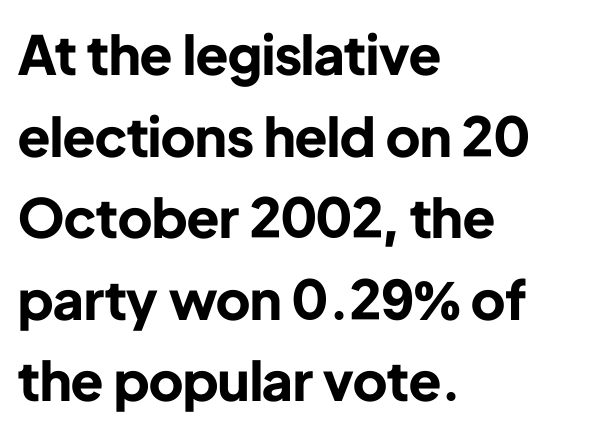
Ascenders rise straight up at ninety degrees. The passage shown is typeset with a sans-serif family. The space beneath each line is pristine and unruled. Summary of weight: heavy, a full bold.
